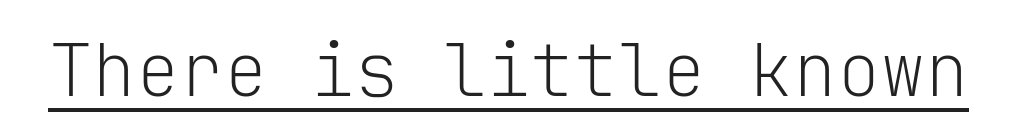
{"serif": "no", "italic": "no", "bold": "no", "weight": "light", "width": "normal", "stroke_contrast": "low", "x_height": "medium", "monospaced": "yes", "underline": "yes", "letter_spacing": "normal", "letter_spacing_em": 0.0, "glyph_px": 73}
